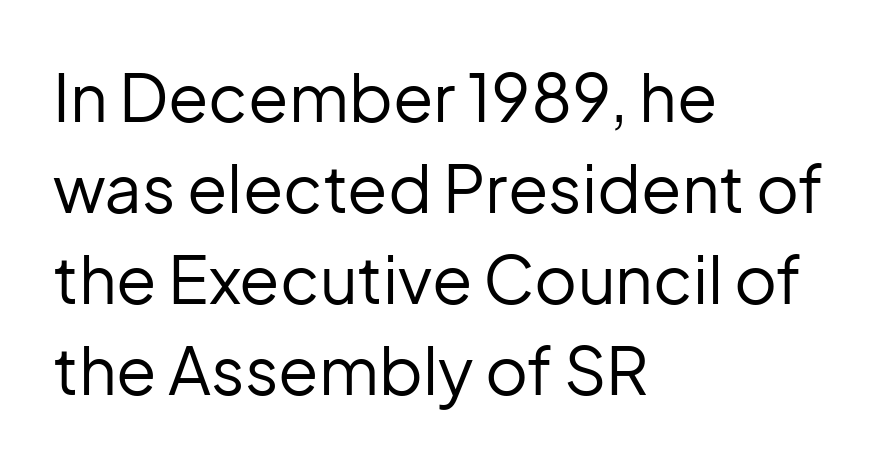
The image shows 66 px regular-weight sans-serif type, upright; set left-aligned, normal line spacing (1.38x), normal letter spacing, not underlined; low stroke contrast and a medium x-height.
